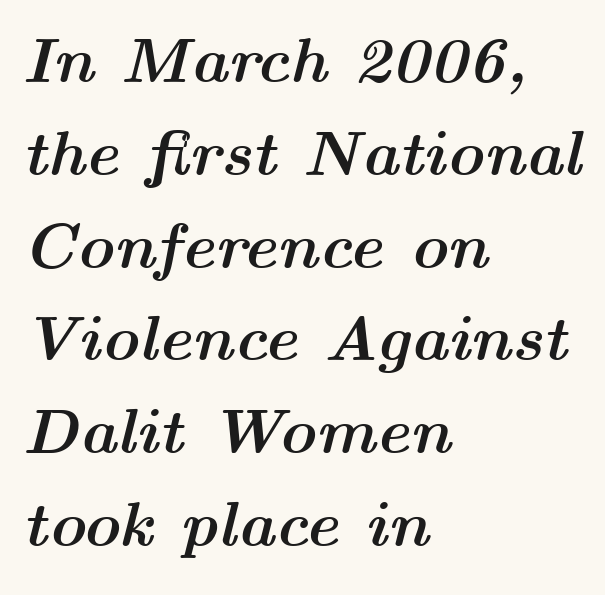
Q: Is the text bold? A: Yes.
Q: Is the text italic (slanted)? A: Yes, it leans right by about 14 degrees.
Q: Is the text underlined? A: No.
Q: How is the paragraph aligned? A: Left-aligned.
Q: Is the spacing between letters normal or unusually wide? A: Normal.
Q: Is the spacing between lines tight, normal or loose? A: Normal.
Q: Width (condensed, normal, or wide)? A: Wide.
Q: Stroke contrast? A: Medium.
Q: x-height? A: Medium.
Q: Monospaced? A: No.
